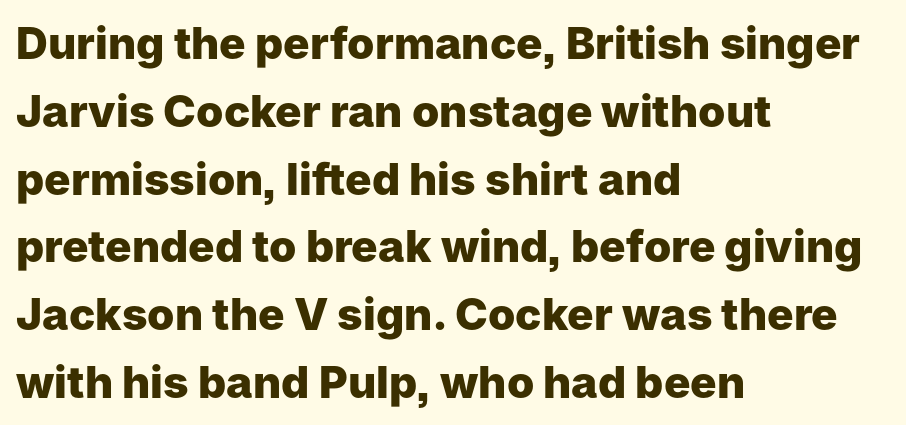
Q: Is the text bold? A: Yes.
Q: Is the text italic (slanted)? A: No, it is upright.
Q: Is the typeface a serif or a sans-serif typeface? A: Sans-serif.
Q: Is the text underlined? A: No.
Q: How is the paragraph aligned? A: Left-aligned.
Q: Is the spacing between letters normal or unusually wide? A: Normal.
Q: Is the spacing between lines tight, normal or loose? A: Normal.
Q: Width (condensed, normal, or wide)? A: Normal.
Q: Stroke contrast? A: Low.
Q: x-height? A: Medium.
Q: Monospaced? A: No.
